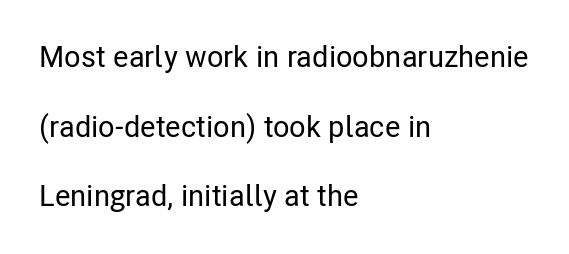
{"serif": "no", "italic": "no", "width": "condensed", "stroke_contrast": "low", "x_height": "medium", "monospaced": "no", "underline": "no", "align": "left", "line_spacing": "loose", "line_spacing_ratio": 2.32, "letter_spacing": "normal", "letter_spacing_em": 0.0, "glyph_px": 30}
